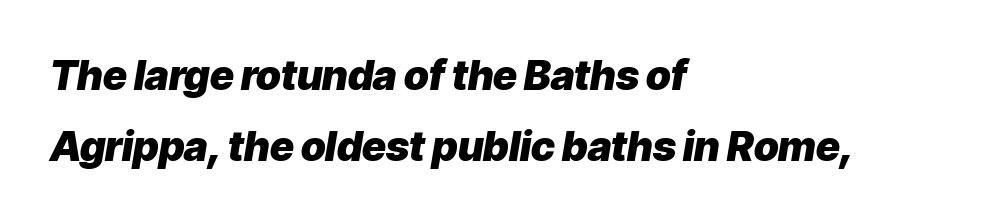
{"italic": "yes", "lean": "right", "slant_degrees": 9, "bold": "yes", "weight": "heavy", "width": "normal", "stroke_contrast": "low", "x_height": "medium", "monospaced": "no", "underline": "no", "align": "left", "line_spacing_ratio": 1.74, "letter_spacing": "normal", "letter_spacing_em": 0.0, "glyph_px": 41}
